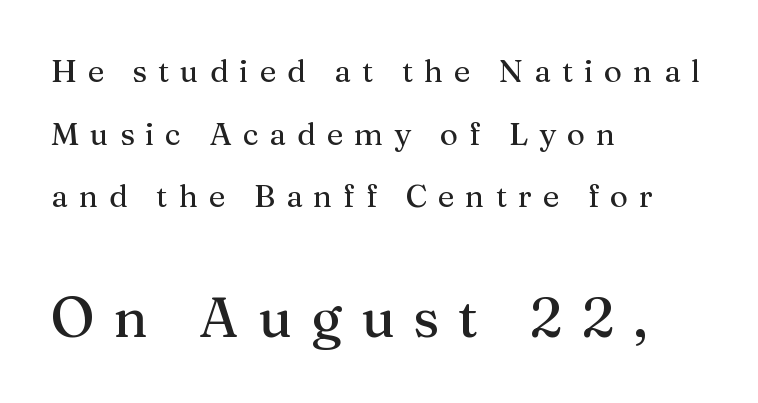
The image shows 55 px serif type, upright; set left-aligned, loose line spacing (2.02x), unusually wide letter spacing (+0.35 em), not underlined; the second (bottom) block is 1.77x larger; medium stroke contrast and a medium x-height.
